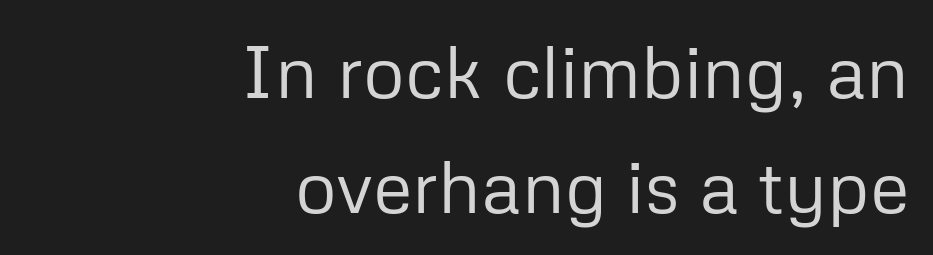
{"serif": "no", "italic": "no", "bold": "no", "weight": "regular", "width": "normal", "stroke_contrast": "low", "x_height": "medium", "monospaced": "no", "underline": "no", "align": "right", "line_spacing": "normal", "line_spacing_ratio": 1.58, "letter_spacing": "normal", "letter_spacing_em": 0.0, "glyph_px": 73}
